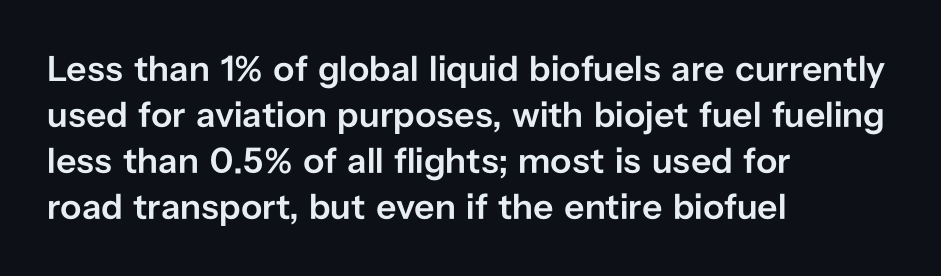
{"serif": "no", "italic": "no", "bold": "semi", "weight": "semibold", "width": "normal", "stroke_contrast": "low", "x_height": "medium", "monospaced": "no", "underline": "no", "align": "left", "line_spacing": "normal", "line_spacing_ratio": 1.28, "letter_spacing": "normal", "letter_spacing_em": 0.0, "glyph_px": 36}
